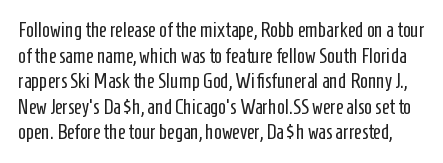
{"italic": "no", "bold": "no", "underline": "no", "line_spacing_ratio": 1.22, "letter_spacing": "normal", "letter_spacing_em": 0.0, "glyph_px": 21}
